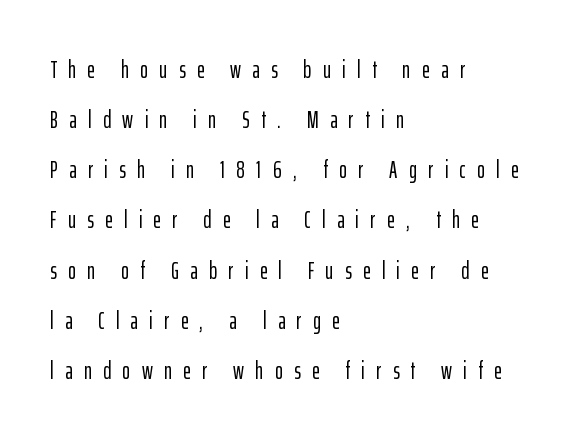
{"italic": "no", "underline": "no", "align": "left", "line_spacing": "loose", "line_spacing_ratio": 2.09, "letter_spacing": "wide", "letter_spacing_em": 0.47, "glyph_px": 24}
